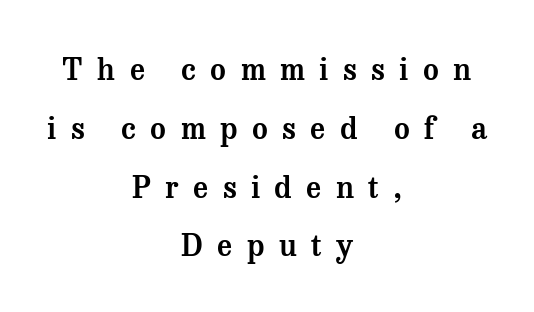
Descender tails drop into unmarked territory. Compared with a flush-left layout, this one balances lines on the center instead. Note: serifs present on the glyphs. You could only call the tracking loose — the letters float apart. Proportional: the letters do not fall into vertical columns. Summary of vertical rhythm: relaxed, with wide interline spacing.
